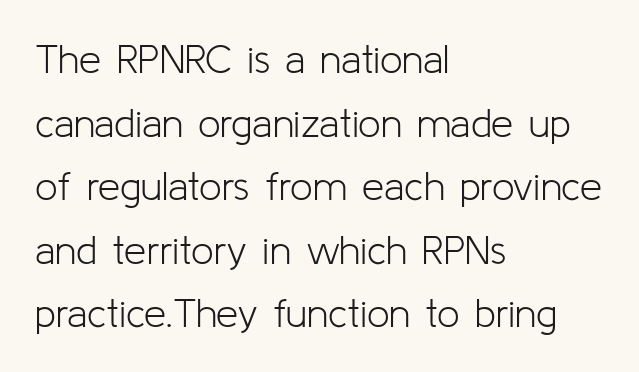
The image shows 40 px light sans-serif type, upright; set left-aligned, normal line spacing (1.59x), normal letter spacing, not underlined; low stroke contrast and a medium x-height.
